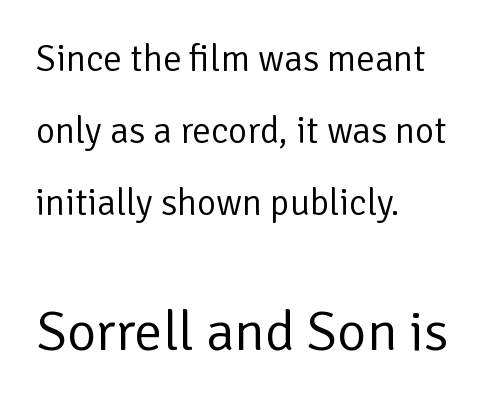
Q: Is the text bold? A: No.
Q: Is the text italic (slanted)? A: No, it is upright.
Q: Is the typeface a serif or a sans-serif typeface? A: Sans-serif.
Q: Is the text underlined? A: No.
Q: How is the paragraph aligned? A: Left-aligned.
Q: Is the spacing between letters normal or unusually wide? A: Normal.
Q: Is the spacing between lines tight, normal or loose? A: Loose.
Q: Which block of text is set in a larger size, the first (top) or the second (bottom)? A: The second (bottom) one.
Q: Width (condensed, normal, or wide)? A: Normal.
Q: Stroke contrast? A: Low.
Q: x-height? A: Medium.
Q: Monospaced? A: No.
